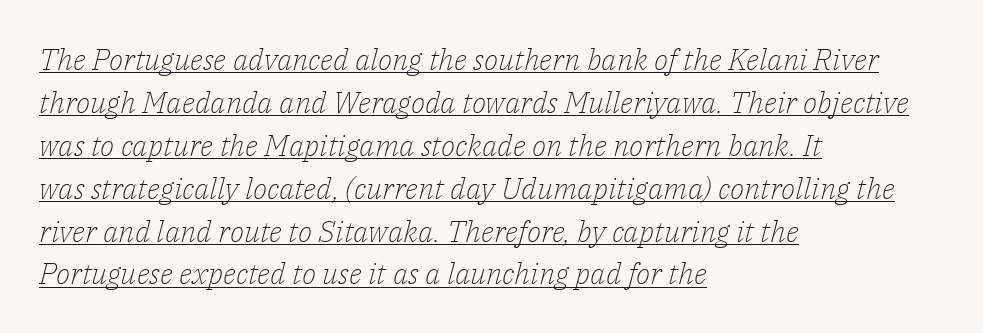
Underlined type. Line beginnings align vertically; line endings do not. Bold? No — there's no thickening of the strokes. A normal amount of white space separates one row of letters from the next.
